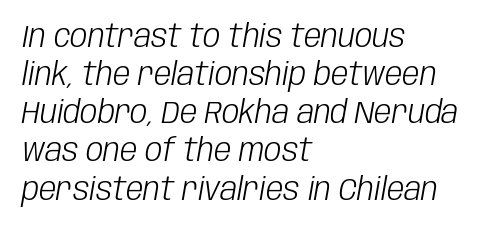
{"italic": "yes", "lean": "right", "slant_degrees": 10, "bold": "no", "weight": "light", "width": "condensed", "stroke_contrast": "low", "x_height": "large", "monospaced": "no", "underline": "no", "align": "left", "line_spacing_ratio": 1.23, "letter_spacing": "normal", "letter_spacing_em": 0.0, "glyph_px": 31}
